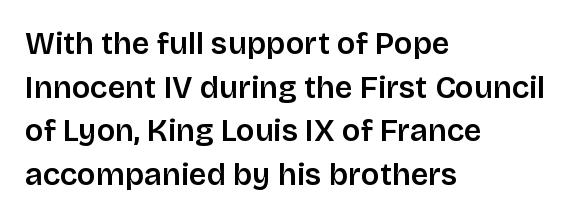
The image shows 31 px sans-serif type, upright; set left-aligned, normal line spacing (1.41x), normal letter spacing, not underlined; low stroke contrast and a large x-height.
